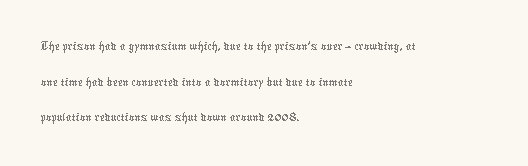
Check under the words: just untouched page. Tracking here is standard; glyphs follow each other at the usual distance. What's the leading like? Ordinary, nothing unusual. Note the varied advance widths — an 'i' is clearly narrower than an 'm'. Summary of weight: not heavy and not bold. The paragraph shown leans on its left margin.
